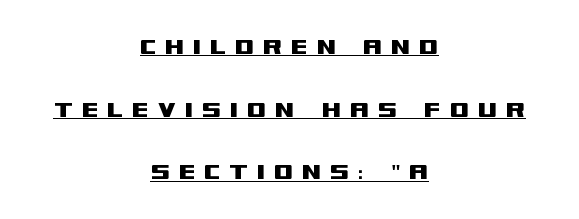
Q: Is the text italic (slanted)? A: No, it is upright.
Q: Is the typeface a serif or a sans-serif typeface? A: Sans-serif.
Q: Is the text underlined? A: Yes.
Q: How is the paragraph aligned? A: Centered.
Q: Is the spacing between letters normal or unusually wide? A: Unusually wide.
Q: Is the spacing between lines tight, normal or loose? A: Loose.
Q: Width (condensed, normal, or wide)? A: Wide.
Q: Stroke contrast? A: Medium.
Q: x-height? A: Large.
Q: Monospaced? A: No.
